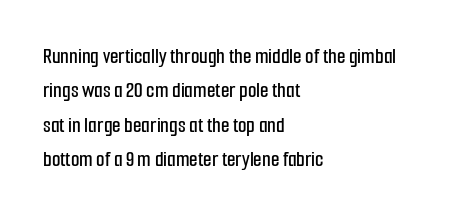
Q: Is the text italic (slanted)? A: No, it is upright.
Q: Is the text underlined? A: No.
Q: How is the paragraph aligned? A: Left-aligned.
Q: Is the spacing between letters normal or unusually wide? A: Normal.
Q: Is the spacing between lines tight, normal or loose? A: Normal.
